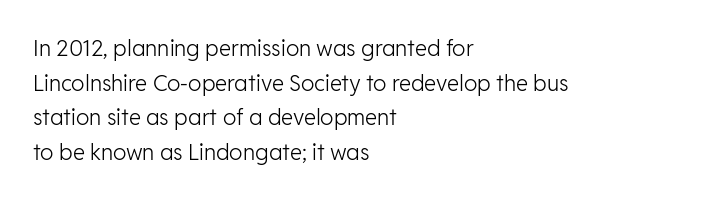
The image shows 22 px text type, upright; set left-aligned, normal line spacing (1.57x), normal letter spacing, not underlined.
